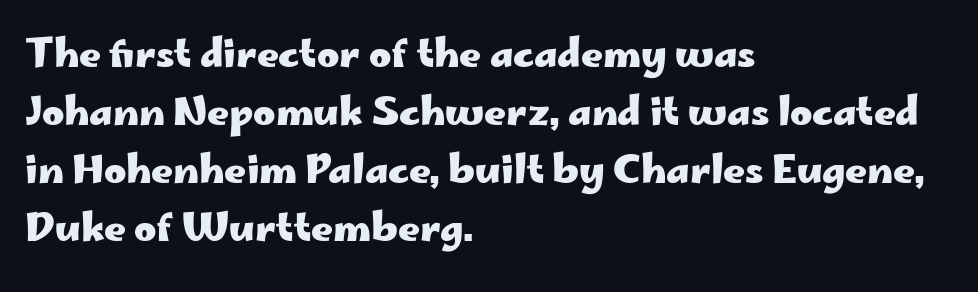
Serifs: no, the terminals of the letterforms are clean. The sample has been set heavy, in full bold. A normal amount of white space separates one row of letters from the next. This is roman type, the default non-slanted kind. Words float on clear page, feet unadorned. Which margin do the lines hug? The left one — the right edge is uneven.
